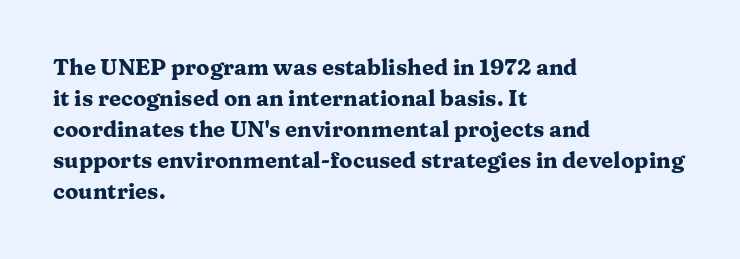
Q: Is the text bold? A: Yes.
Q: Is the text italic (slanted)? A: No, it is upright.
Q: Is the text underlined? A: No.
Q: How is the paragraph aligned? A: Left-aligned.
Q: Is the spacing between letters normal or unusually wide? A: Normal.
Q: Is the spacing between lines tight, normal or loose? A: Normal.
